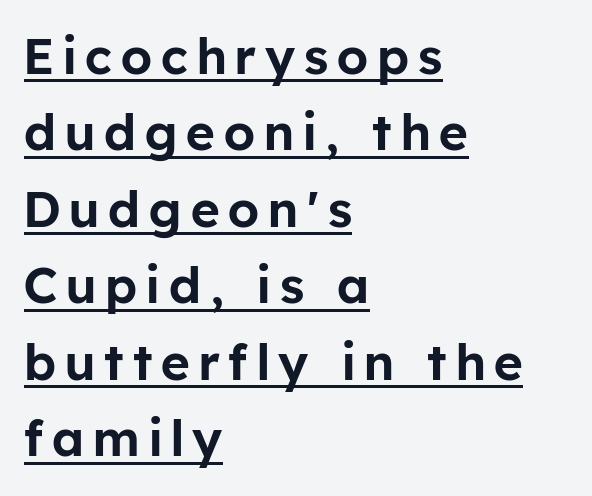
Note: no serifs on the glyphs. Ascenders rise straight up at ninety degrees. The lines sit at an ordinary, default distance from one another. Note the varied advance widths — an 'i' is clearly narrower than an 'm'.
